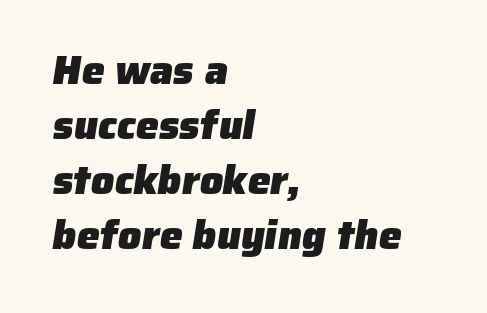
The image shows 41 px heavy sans-serif type; set left-aligned, normal line spacing (1.34x), normal letter spacing, not underlined; low stroke contrast and a medium x-height.
